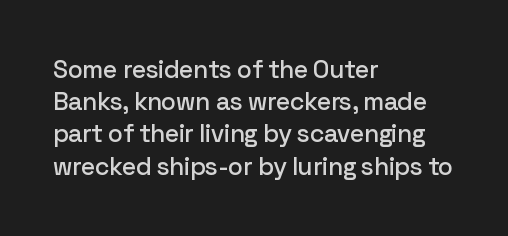
{"italic": "no", "underline": "no", "align": "left", "line_spacing": "normal", "line_spacing_ratio": 1.29, "letter_spacing": "normal", "letter_spacing_em": 0.0, "glyph_px": 25}
